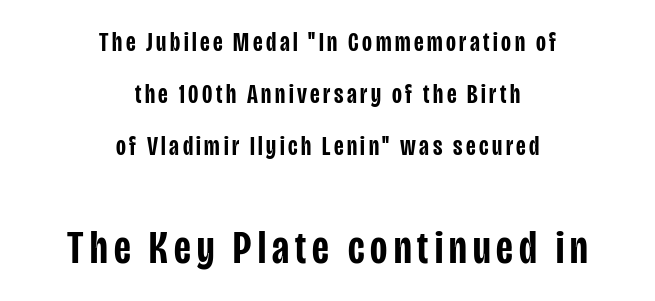
The image shows 47 px semibold, condensed sans-serif type, upright; set centered, loose line spacing (1.93x), not underlined; the second (bottom) block is 1.74x larger; low stroke contrast and a large x-height.
